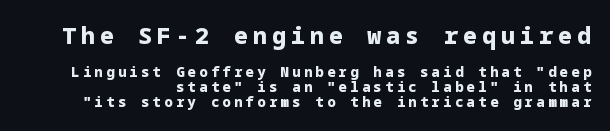
The glyphs are unaccompanied by any horizontal stroke below them. The lettering stays uniformly vertical, giving the passage a roman look. The line-height multiplier appears low, near solid setting. Its strokes are broad and dark, the hallmark of bold type. Which of the two is more prominent by size? The first, at the top.
